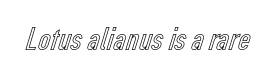
Q: Is the text italic (slanted)? A: Yes.
Q: Is the text underlined? A: No.
Q: Is the spacing between letters normal or unusually wide? A: Normal.
Q: Width (condensed, normal, or wide)? A: Condensed.
Q: x-height? A: Medium.
Q: Monospaced? A: No.
